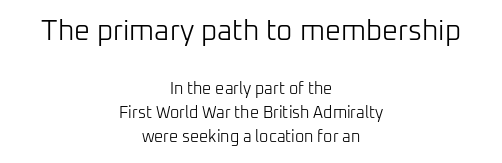
Scale decreases going downward across the two blocks. The specimen reads as upright at a glance. Look at the bottom of the vertical strokes: they stop flat, with no serifs. If you folded the block vertically in half, each line would mirror itself in length. Students, note that the glyphs here touch the page at normal intervals.
